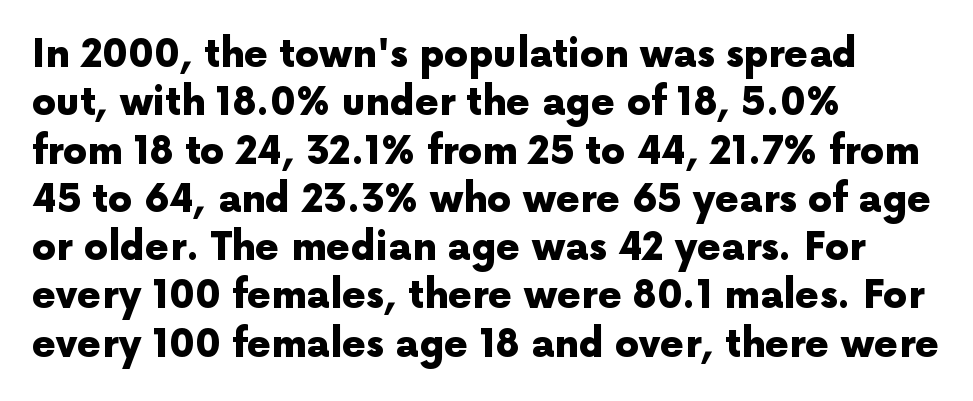
You can tell it's not italic because the verticals are truly vertical. This rendering employs a face without finishing strokes, i.e., a sans-serif. The rendering uses natural spacing where letterforms have individual widths. Underlining? Definitely not there. A typesetter would call this leading conventional body-copy spacing.
